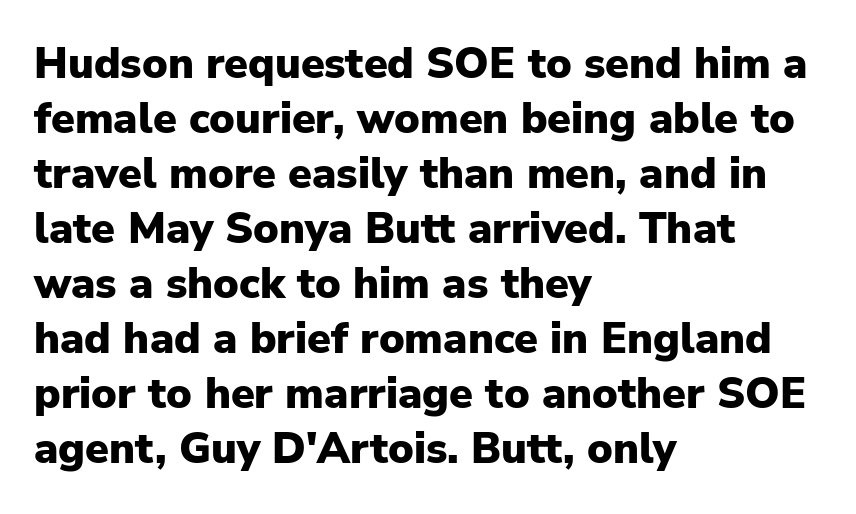
The image shows 43 px heavy sans-serif type, upright; set left-aligned, normal line spacing (1.28x), normal letter spacing, not underlined; low stroke contrast and a medium x-height.
